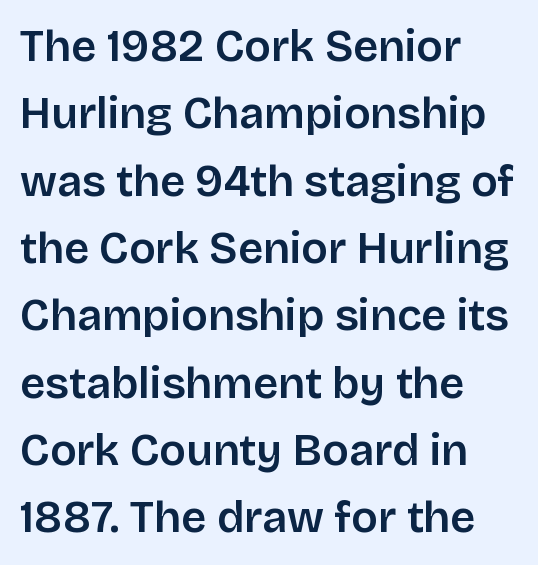
Q: Is the text italic (slanted)? A: No, it is upright.
Q: Is the typeface a serif or a sans-serif typeface? A: Sans-serif.
Q: Is the text underlined? A: No.
Q: How is the paragraph aligned? A: Left-aligned.
Q: Is the spacing between letters normal or unusually wide? A: Normal.
Q: Is the spacing between lines tight, normal or loose? A: Normal.
Q: Width (condensed, normal, or wide)? A: Normal.
Q: Stroke contrast? A: Low.
Q: x-height? A: Large.
Q: Monospaced? A: No.
